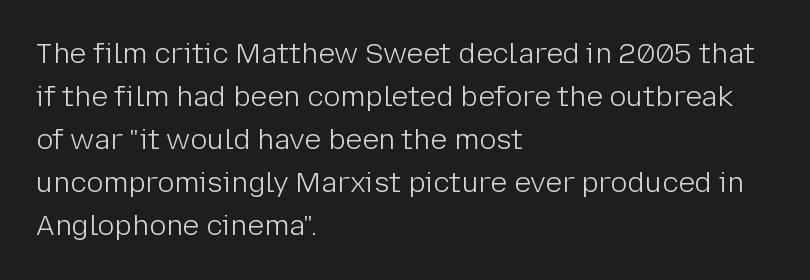
Designer's note — italics off, roman on. Is the letter spacing exaggerated? No — it looks like the ordinary default. The paragraph shown leans on its left margin. Underlining? Definitely not there. Proportional: the letters do not fall into vertical columns. In terms of letterform style, serifs are entirely absent.
